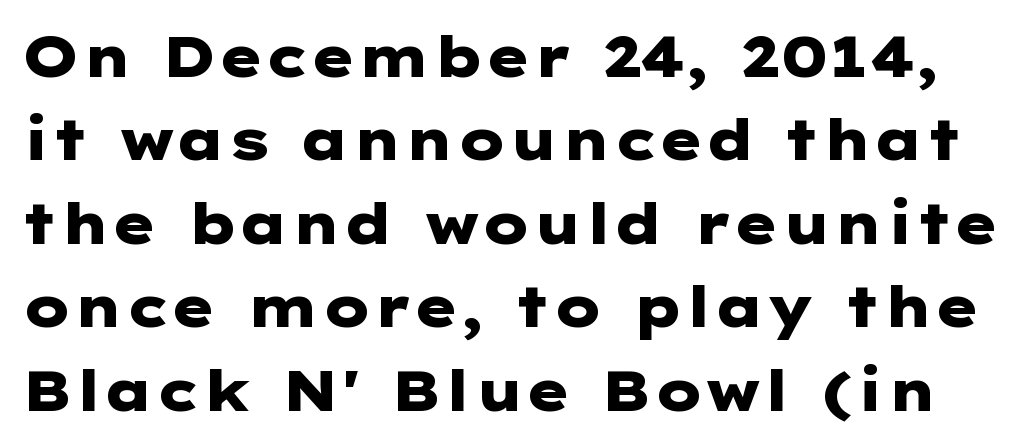
The image shows 56 px heavy, wide sans-serif type, upright; set normal line spacing (1.49x), normal letter spacing, not underlined; low stroke contrast and a medium x-height.
